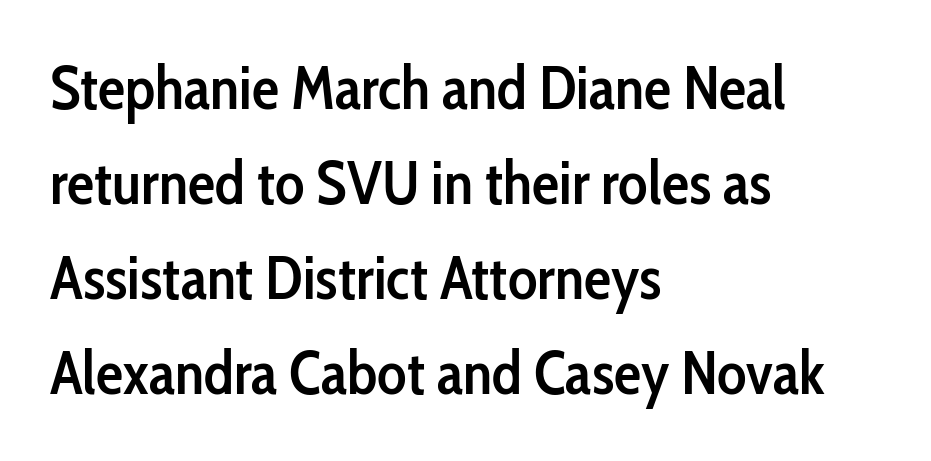
{"serif": "no", "italic": "no", "bold": "semi", "weight": "semibold", "width": "condensed", "stroke_contrast": "low", "x_height": "medium", "monospaced": "no", "underline": "no", "align": "left", "line_spacing": "normal", "line_spacing_ratio": 1.56, "letter_spacing": "normal", "letter_spacing_em": 0.0, "glyph_px": 61}
